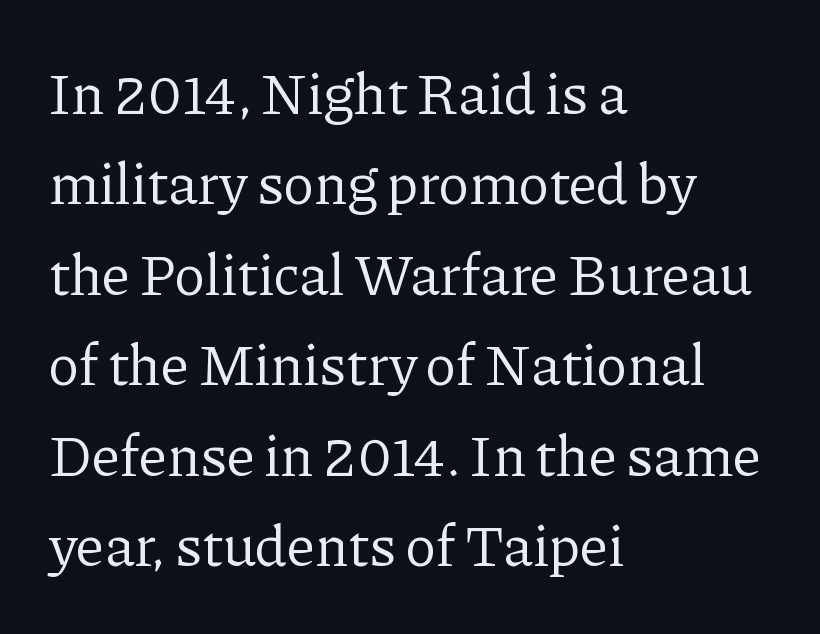
The image shows 58 px regular-weight serif type, upright; set left-aligned, normal line spacing (1.56x), normal letter spacing, not underlined; low stroke contrast and a medium x-height.
